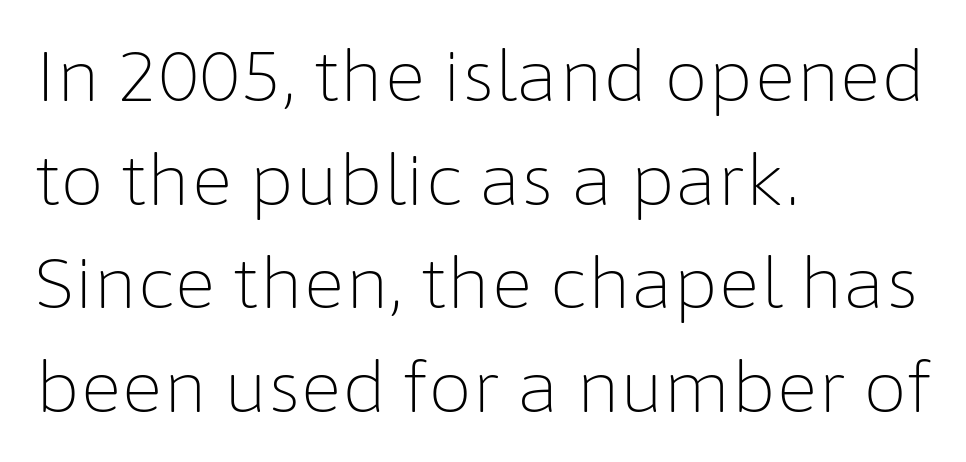
{"serif": "no", "italic": "no", "bold": "no", "weight": "light", "width": "normal", "stroke_contrast": "low", "x_height": "medium", "monospaced": "no", "underline": "no", "align": "left", "line_spacing": "normal", "line_spacing_ratio": 1.48, "letter_spacing": "normal", "letter_spacing_em": 0.0, "glyph_px": 70}
